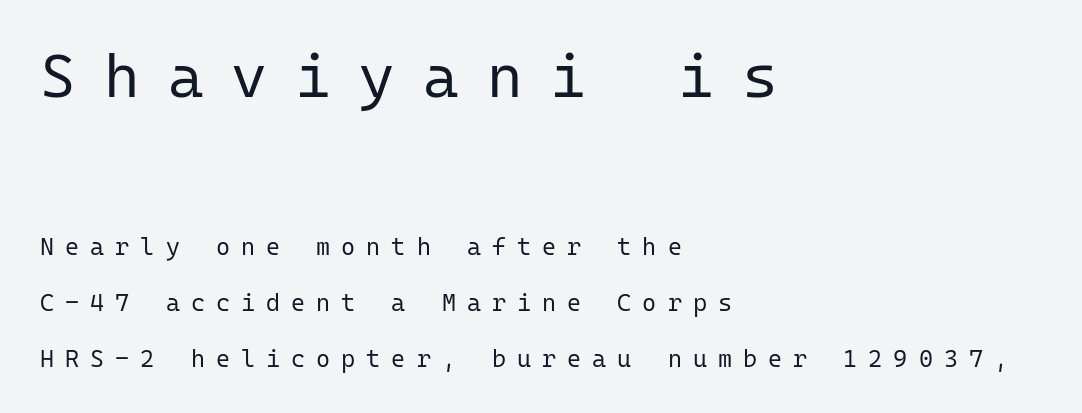
{"serif": "no", "italic": "no", "bold": "no", "weight": "regular", "width": "normal", "stroke_contrast": "low", "x_height": "medium", "monospaced": "yes", "underline": "no", "align": "left", "line_spacing": "loose", "line_spacing_ratio": 2.34, "letter_spacing": "wide", "letter_spacing_em": 0.46, "larger_block": "first", "size_ratio": 2.54, "glyph_px": 61}
